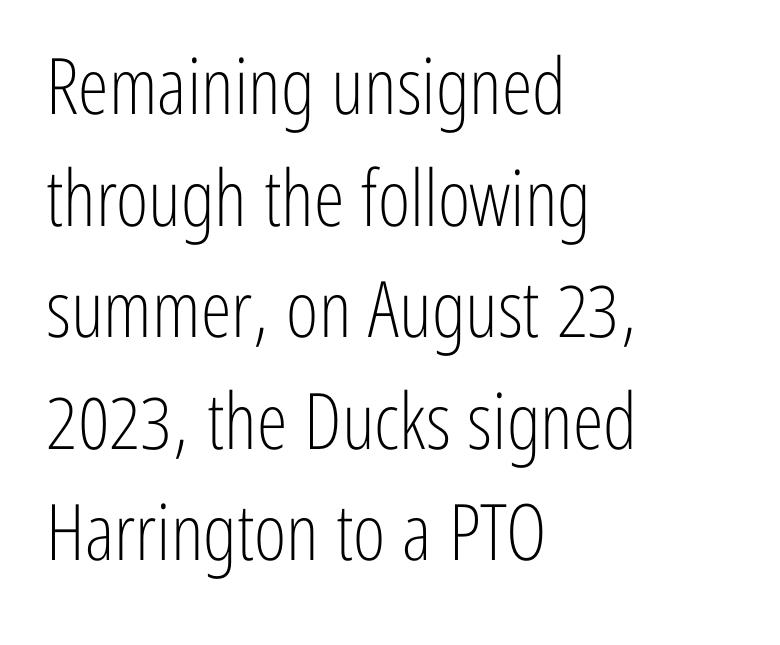
The image shows 78 px light, condensed sans-serif type, upright; set left-aligned, normal line spacing (1.43x), normal letter spacing, not underlined; low stroke contrast and a medium x-height.
